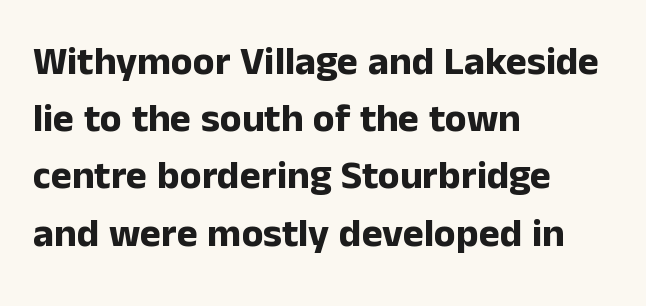
The font's upright variant was chosen for this text. The rendering anchors every line to the left-hand side. The face used here is a sans, in the tradition of grotesques and geometrics. The passage shown is typed in a proportional face where columns would drift.
